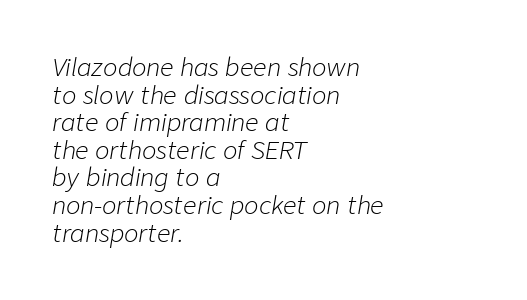
The image shows 24 px text type, italic (leaning right); set left-aligned, tight line spacing (1.15x), normal letter spacing, not underlined.
